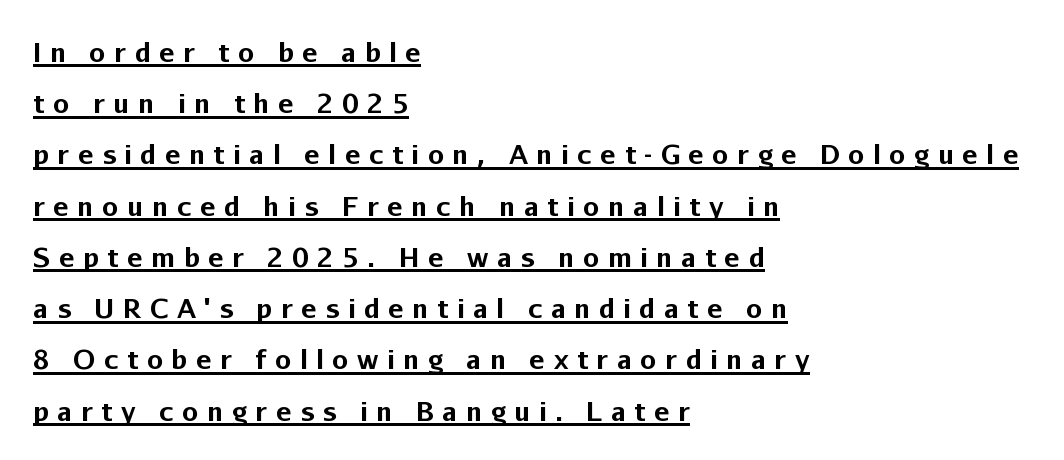
{"italic": "no", "bold": "yes", "underline": "yes", "align": "left", "line_spacing": "loose", "line_spacing_ratio": 1.97, "letter_spacing": "wide", "letter_spacing_em": 0.33, "glyph_px": 26}
